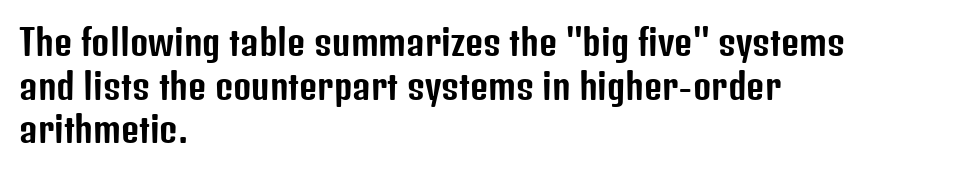
In terms of leading, this rendering sits right in the middle. Rendered with straight, roman letterforms. Stroke terminals: plain, sans-serif. Note the varied advance widths — an 'i' is clearly narrower than an 'm'. Here the glyphs are tracked normally, forming tight word shapes. In CSS terms this would be text-align: left.
